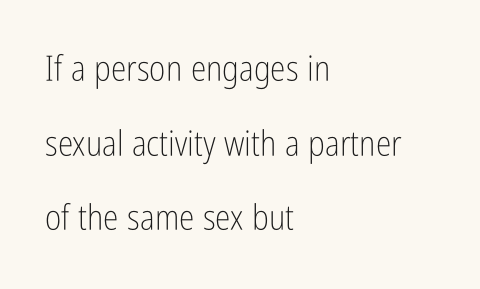
{"serif": "no", "italic": "no", "bold": "no", "weight": "light", "width": "condensed", "stroke_contrast": "low", "x_height": "medium", "monospaced": "no", "underline": "no", "align": "left", "line_spacing": "loose", "line_spacing_ratio": 2.13, "letter_spacing": "normal", "letter_spacing_em": 0.0, "glyph_px": 35}
